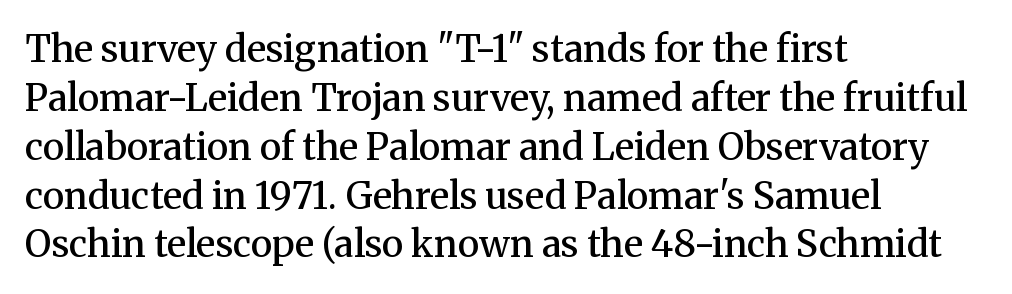
The image shows 37 px semibold serif type, upright; set left-aligned, normal line spacing (1.32x), normal letter spacing, not underlined; medium stroke contrast and a medium x-height.
